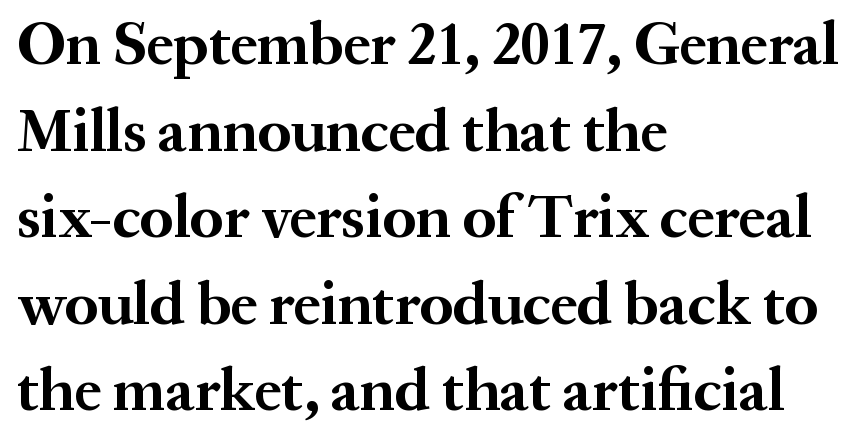
Horizontal alignment here is leftward, the default for most running prose. The typesetting leans heavy: a genuine bold. When letters stand straight like this, we call the style roman or upright. This sample uses a serif face.
